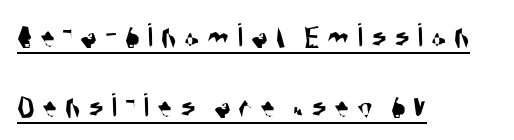
The image shows 35 px condensed sans-serif type; set left-aligned, loose line spacing (2.0x), unusually wide letter spacing (+0.22 em), underlined; medium stroke contrast and a large x-height.
